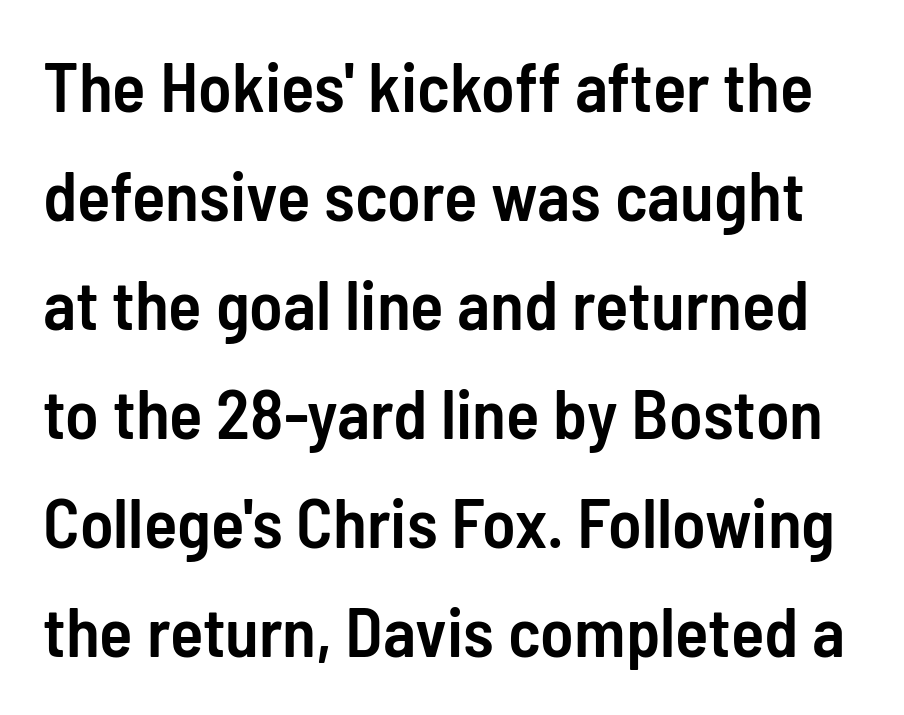
Q: Is the text bold? A: Semi-bold.
Q: Is the text italic (slanted)? A: No, it is upright.
Q: Is the typeface a serif or a sans-serif typeface? A: Sans-serif.
Q: Is the text underlined? A: No.
Q: Is the spacing between letters normal or unusually wide? A: Normal.
Q: Is the spacing between lines tight, normal or loose? A: Normal.
Q: Width (condensed, normal, or wide)? A: Condensed.
Q: Stroke contrast? A: Low.
Q: x-height? A: Medium.
Q: Monospaced? A: No.
